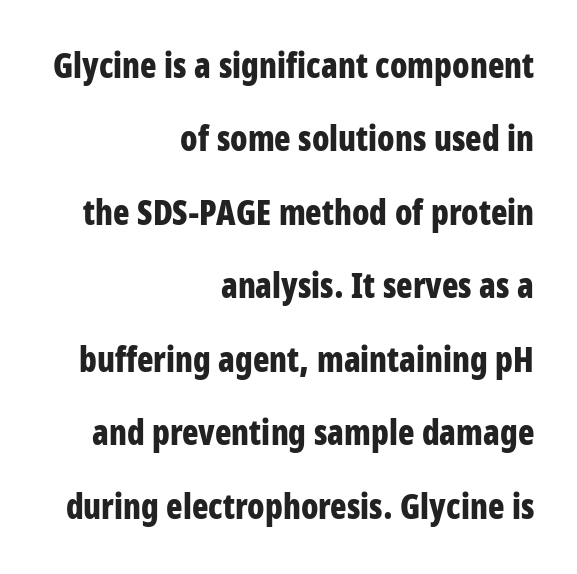
The image shows 34 px bold, condensed sans-serif type, upright; set right-aligned, loose line spacing (2.16x), normal letter spacing, not underlined; low stroke contrast and a large x-height.
